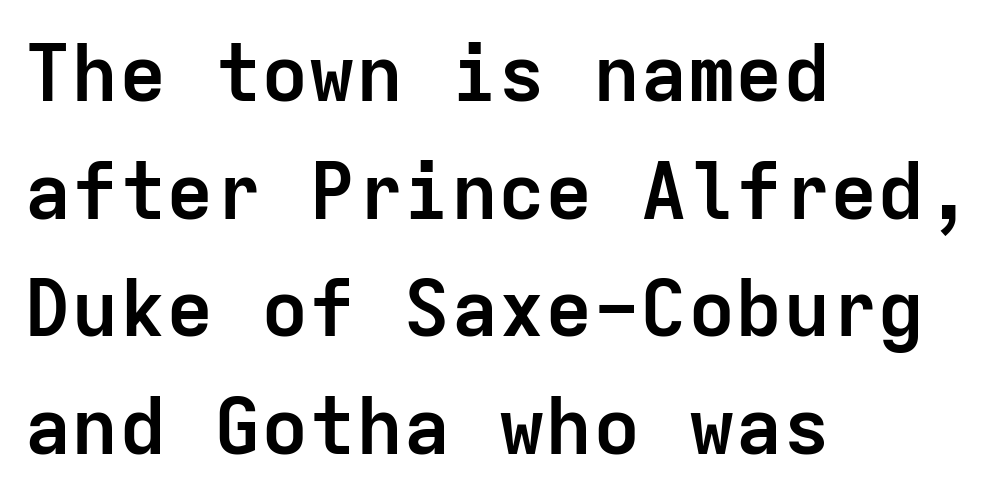
Q: Is the text bold? A: Yes.
Q: Is the text italic (slanted)? A: No, it is upright.
Q: Is the typeface a serif or a sans-serif typeface? A: Sans-serif.
Q: Is the text underlined? A: No.
Q: How is the paragraph aligned? A: Left-aligned.
Q: Is the spacing between letters normal or unusually wide? A: Normal.
Q: Is the spacing between lines tight, normal or loose? A: Normal.
Q: Width (condensed, normal, or wide)? A: Normal.
Q: Stroke contrast? A: Low.
Q: x-height? A: Medium.
Q: Monospaced? A: Yes.
